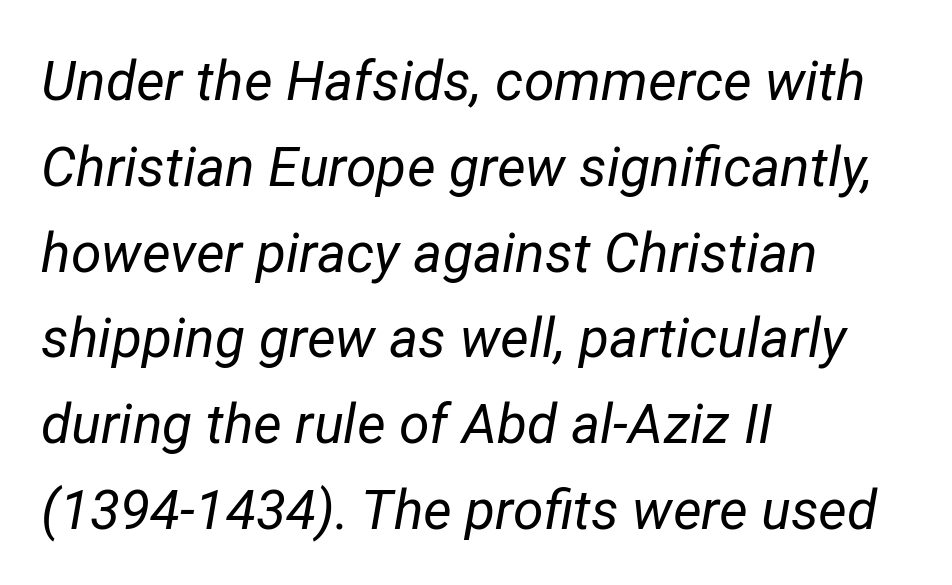
Normally led — the rows are evenly, conventionally spaced. Character widths vary here, with narrow letters taking less room than wide ones. No letter is thick-stroked: the sample isn't bold. Look at the tracking — it's just the regular setting, nothing added. If you drew a ruler down the left edge, every line would touch it. Underline: absent.
